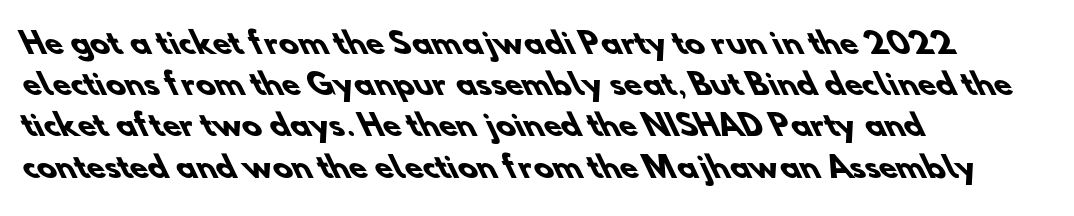
Q: Is the text bold? A: Yes.
Q: Is the typeface a serif or a sans-serif typeface? A: Sans-serif.
Q: Is the text underlined? A: No.
Q: How is the paragraph aligned? A: Left-aligned.
Q: Is the spacing between letters normal or unusually wide? A: Normal.
Q: Is the spacing between lines tight, normal or loose? A: Normal.
Q: Width (condensed, normal, or wide)? A: Normal.
Q: Stroke contrast? A: Low.
Q: x-height? A: Small.
Q: Monospaced? A: No.
